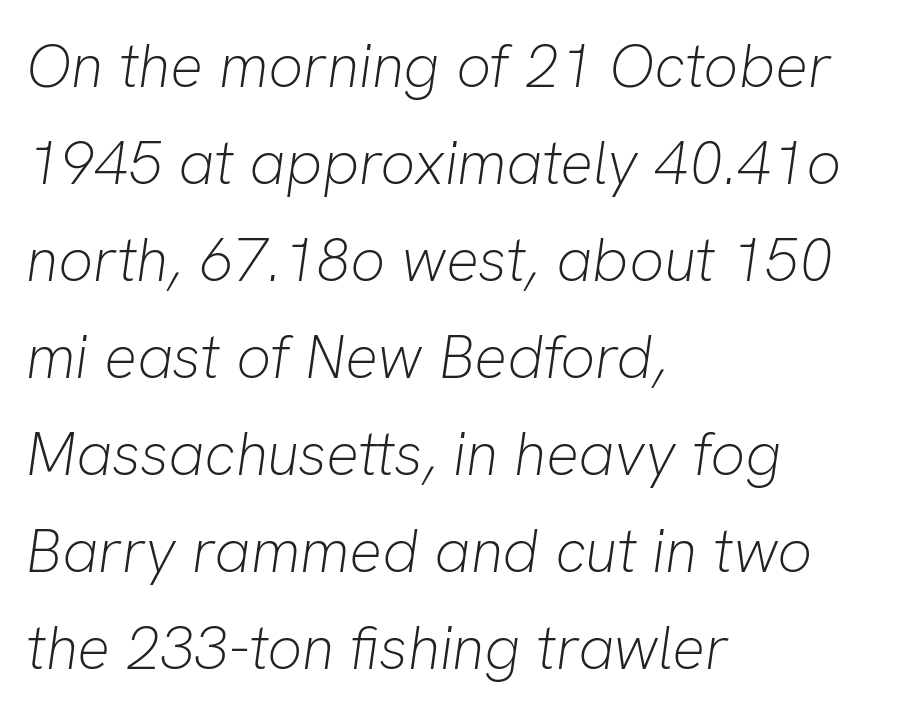
Short note: letters normally spaced. This reads as an unemphasized weight, regular at the heaviest. Underlining? Definitely not there. The typography opts for an oblique posture over an upright one. Is this a fixed-width face? No — the glyphs have proportional, varying widths.
